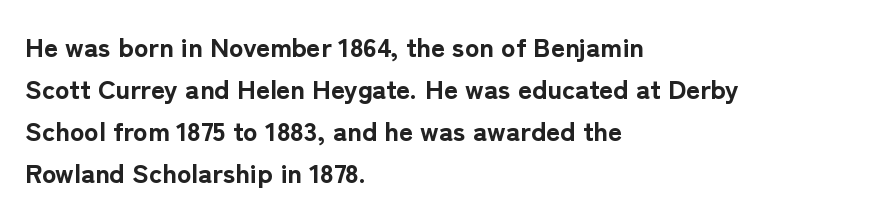
{"italic": "no", "bold": "yes", "underline": "no", "align": "left", "line_spacing": "normal", "line_spacing_ratio": 1.55, "letter_spacing": "normal", "letter_spacing_em": 0.0, "glyph_px": 27}
